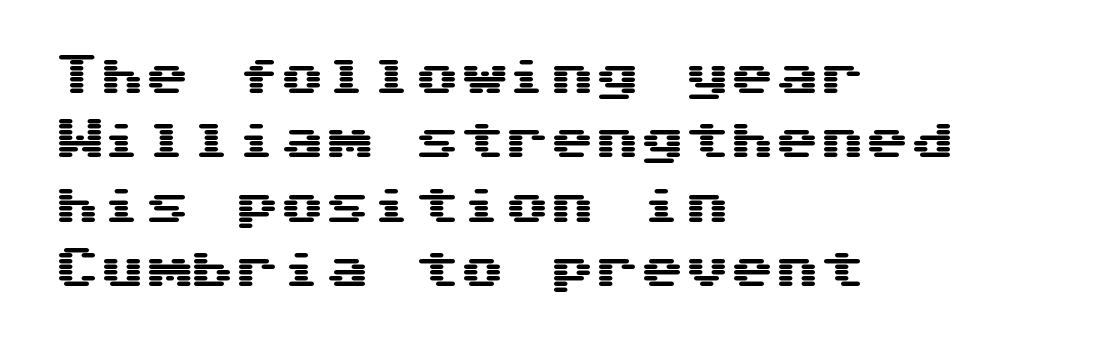
In terms of posture, this sample is upright. Check under the words: just untouched page. The type is set solid horizontally, with unmodified tracking. The rag falls on the right side of this text block. Letterform terminals end flat and unadorned throughout the passage.
